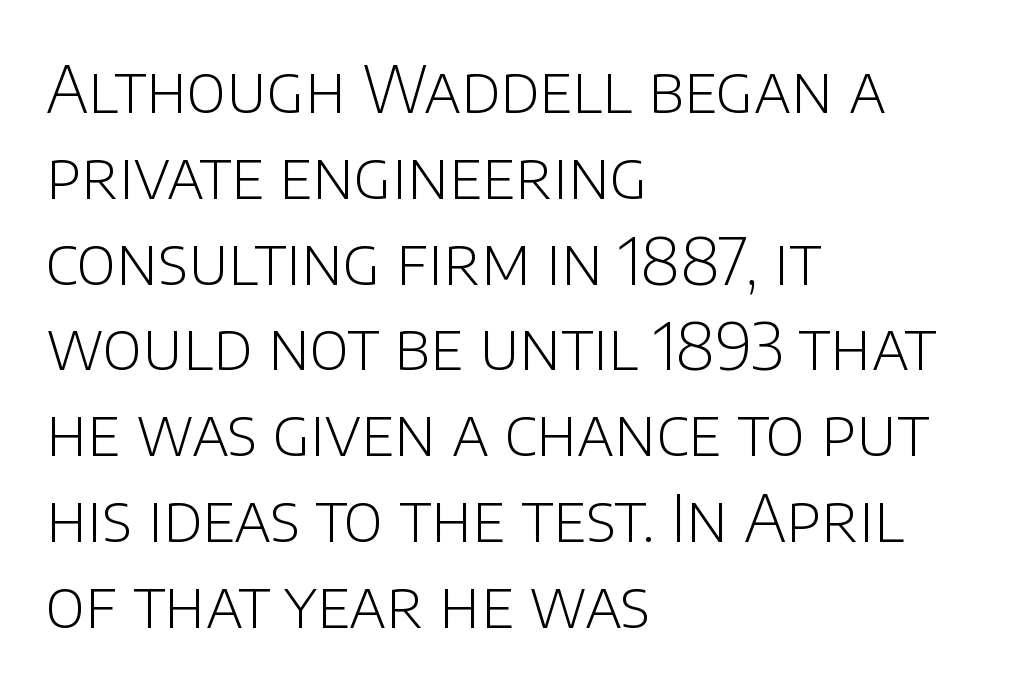
Q: Is the text bold? A: No.
Q: Is the text italic (slanted)? A: No, it is upright.
Q: Is the typeface a serif or a sans-serif typeface? A: Sans-serif.
Q: Is the text underlined? A: No.
Q: How is the paragraph aligned? A: Left-aligned.
Q: Is the spacing between letters normal or unusually wide? A: Normal.
Q: Is the spacing between lines tight, normal or loose? A: Normal.
Q: Width (condensed, normal, or wide)? A: Normal.
Q: Stroke contrast? A: Low.
Q: x-height? A: Large.
Q: Monospaced? A: No.
